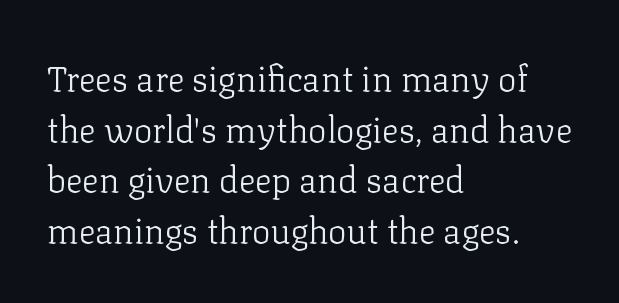
{"serif": "yes", "italic": "no", "bold": "no", "weight": "light", "width": "normal", "stroke_contrast": "low", "x_height": "medium", "monospaced": "no", "underline": "no", "align": "left", "line_spacing": "normal", "line_spacing_ratio": 1.45, "letter_spacing": "normal", "letter_spacing_em": 0.0, "glyph_px": 35}
